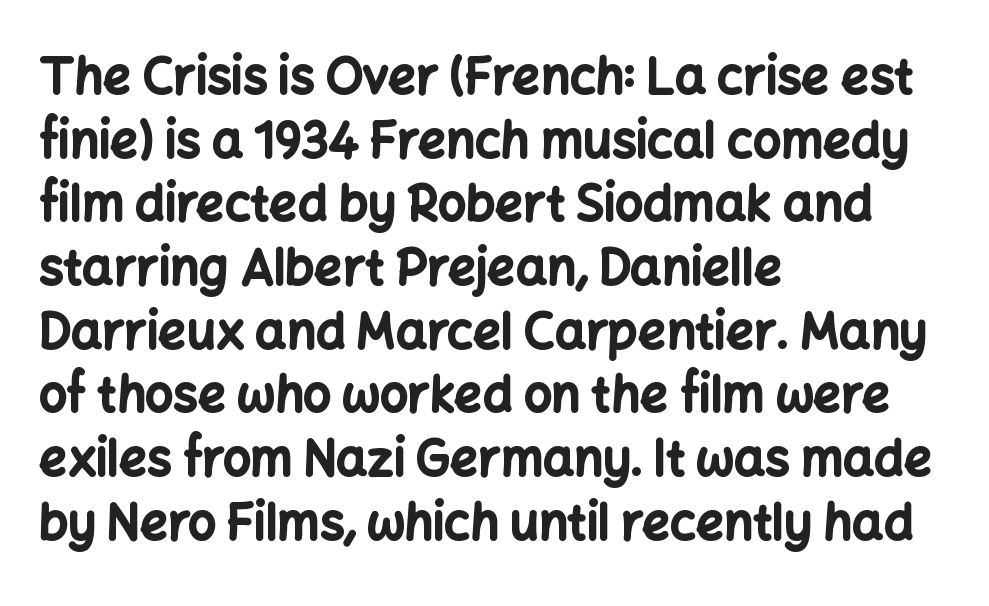
Regarding leading, the lines here are spaced in the standard way. Is this a fixed-width face? No — the glyphs have proportional, varying widths. Nope, not italic — everything's standing straight. There is no visible air inserted between adjacent glyphs.
